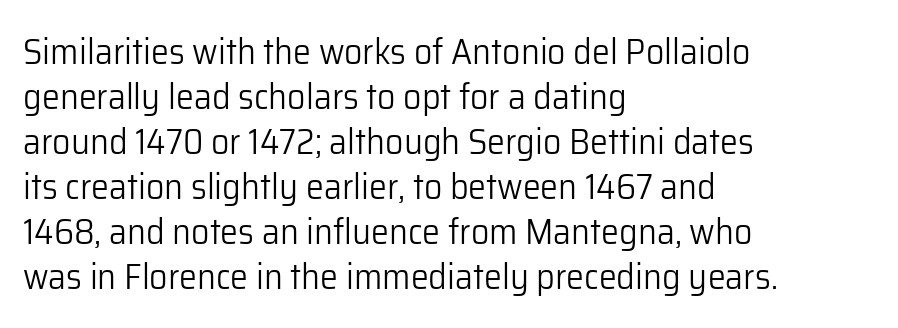
{"serif": "no", "italic": "no", "bold": "no", "weight": "light", "width": "normal", "stroke_contrast": "low", "x_height": "medium", "monospaced": "no", "underline": "no", "align": "left", "line_spacing": "normal", "line_spacing_ratio": 1.25, "letter_spacing": "normal", "letter_spacing_em": 0.0, "glyph_px": 36}
